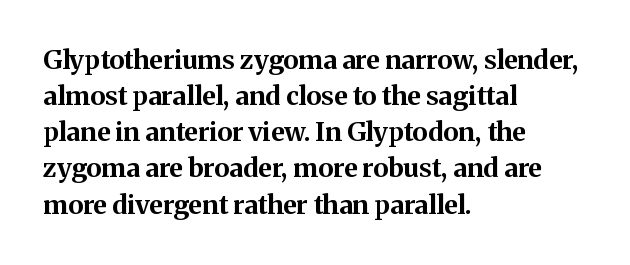
{"italic": "no", "bold": "yes", "underline": "no", "align": "left", "line_spacing": "normal", "line_spacing_ratio": 1.39, "letter_spacing": "normal", "letter_spacing_em": 0.0, "glyph_px": 26}
